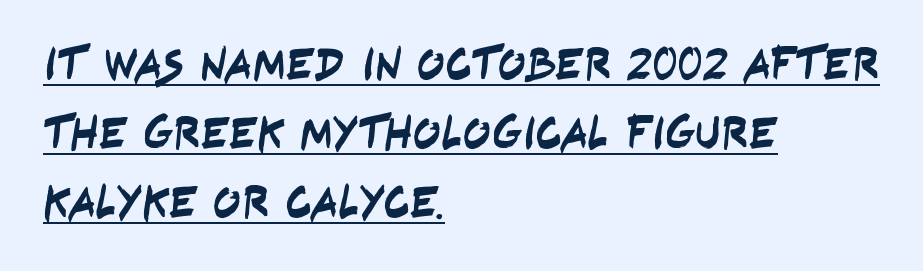
The line-height multiplier appears to be the usual default. Varying glyph widths throughout — classic text-font behaviour. The rag falls on the right side of this text block. These characters rest on top of a visible drawn line. To sum up the face: it is a sans, with no serifs.
